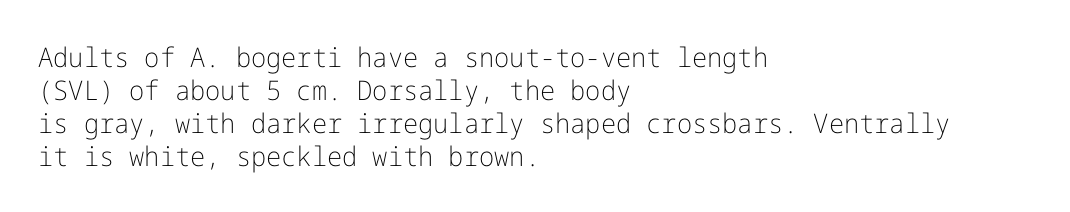
The image shows 27 px text type, upright; set left-aligned, line spacing 1.22x, normal letter spacing, not underlined.
